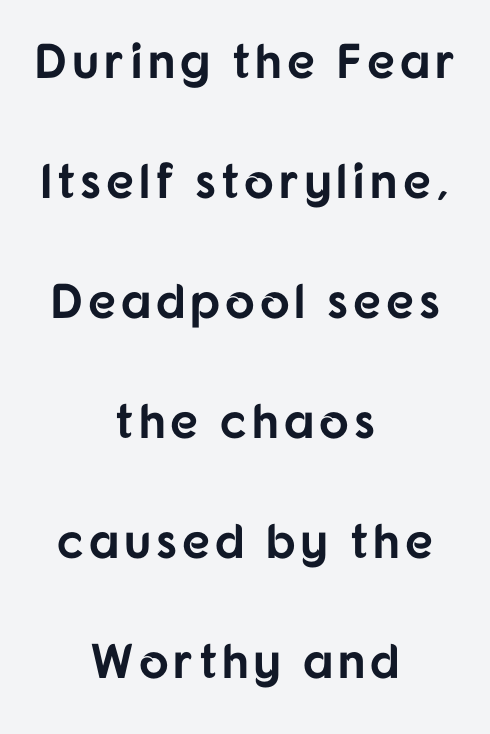
Q: Is the text bold? A: Yes.
Q: Is the text italic (slanted)? A: No, it is upright.
Q: Is the typeface a serif or a sans-serif typeface? A: Sans-serif.
Q: Is the text underlined? A: No.
Q: How is the paragraph aligned? A: Centered.
Q: Is the spacing between lines tight, normal or loose? A: Loose.
Q: Width (condensed, normal, or wide)? A: Normal.
Q: Stroke contrast? A: Low.
Q: x-height? A: Medium.
Q: Monospaced? A: No.
